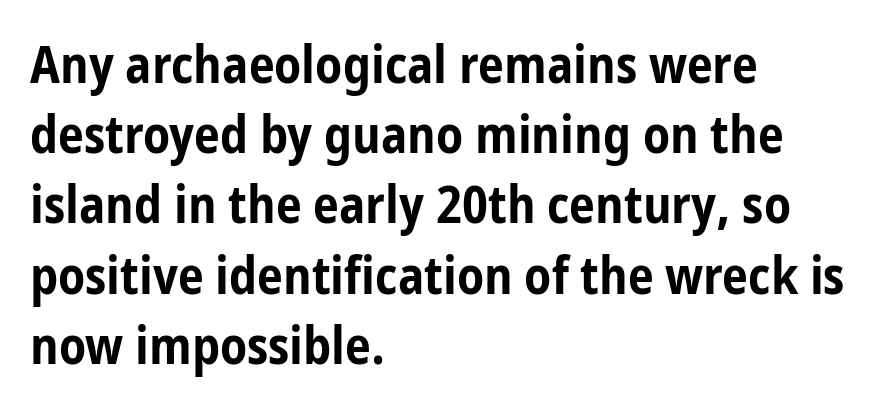
The image shows 52 px bold, condensed sans-serif type, upright; set left-aligned, normal line spacing (1.35x), normal letter spacing, not underlined; low stroke contrast and a medium x-height.
